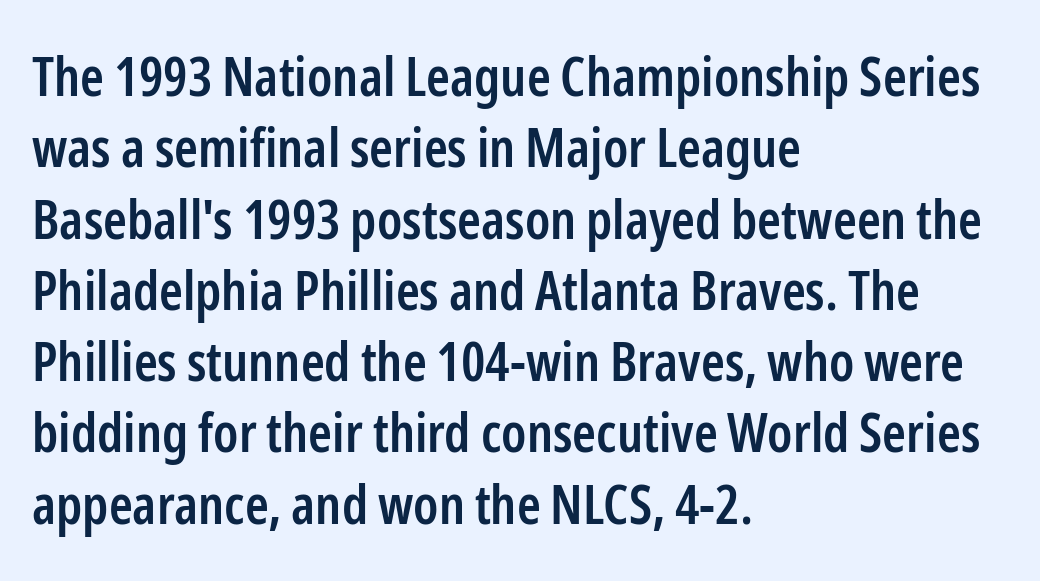
The rendering uses a moderate line-height, typical for paragraphs. Upright lettering throughout. The face used here is rendered with its standard letterfit. The glyphs have the mass of a demibold cut, below bold. The lines are quadded left.
